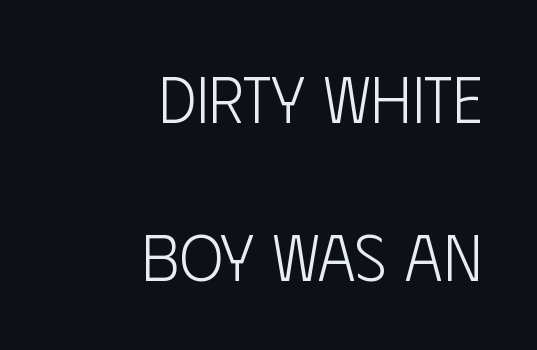
The image shows 66 px light, condensed sans-serif type, upright; set right-aligned, loose line spacing (2.39x), normal letter spacing, not underlined; low stroke contrast and a large x-height.
